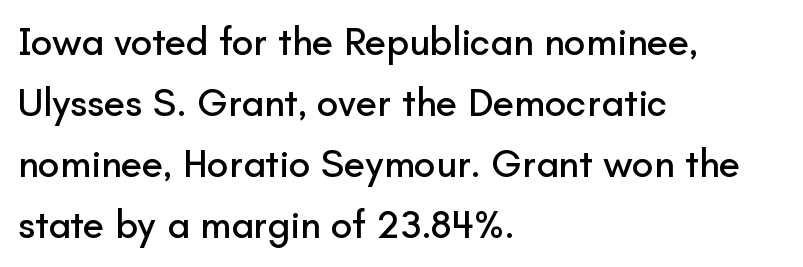
{"serif": "no", "italic": "no", "width": "normal", "stroke_contrast": "low", "x_height": "small", "monospaced": "no", "underline": "no", "align": "left", "line_spacing": "normal", "line_spacing_ratio": 1.56, "letter_spacing": "normal", "letter_spacing_em": 0.0, "glyph_px": 39}
